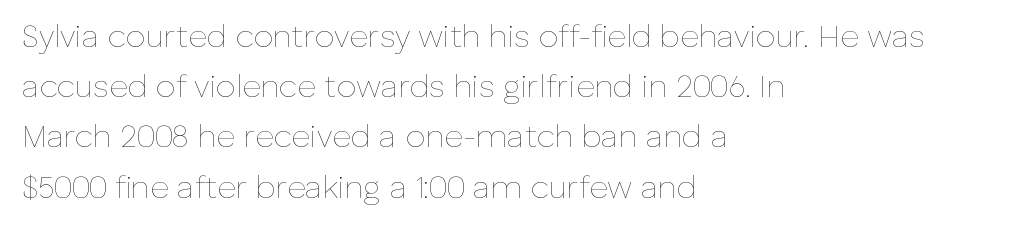
The image shows 32 px thin type, upright; set left-aligned, normal line spacing (1.57x), normal letter spacing, not underlined; low stroke contrast and a medium x-height.
